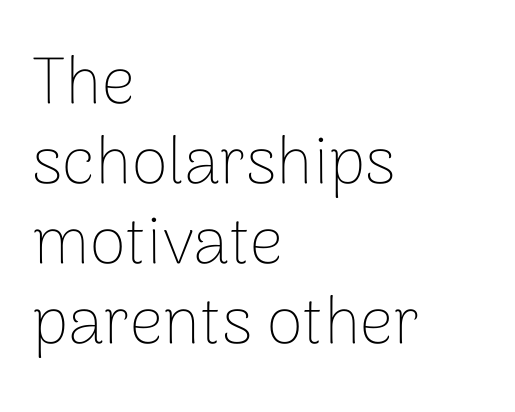
{"serif": "no", "italic": "no", "bold": "no", "weight": "thin", "width": "normal", "stroke_contrast": "low", "x_height": "medium", "monospaced": "no", "underline": "no", "align": "left", "line_spacing_ratio": 1.21, "letter_spacing": "normal", "letter_spacing_em": 0.0, "glyph_px": 66}
